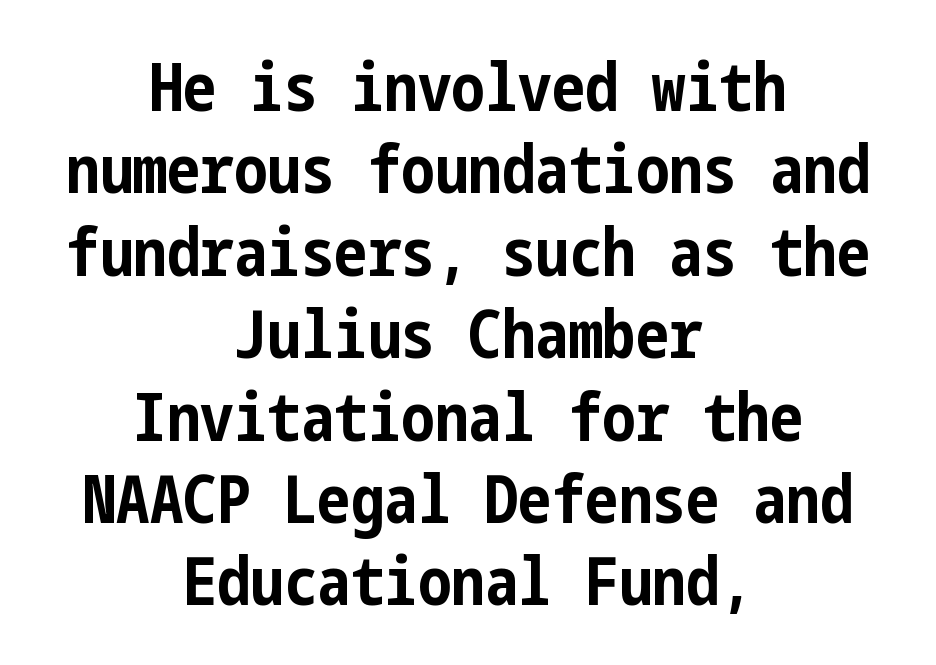
Observe the ordinary spacing: letters are neighbours, not strangers. Unlike a traditional serif, this face leaves its strokes unadorned. Typographic density is high because the face is bold. Notice how the passage keeps no hard edge, just a central spine.
